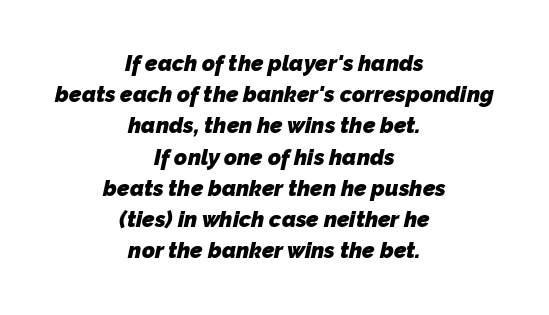
The image shows 22 px bold type; set centered, normal line spacing (1.42x), normal letter spacing, not underlined.
